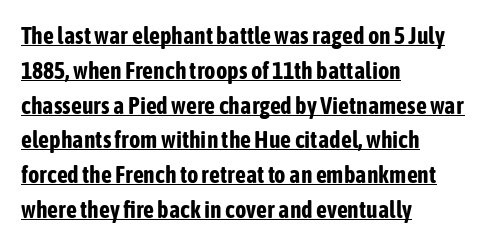
{"italic": "no", "bold": "yes", "underline": "yes", "align": "left", "line_spacing": "normal", "line_spacing_ratio": 1.45, "letter_spacing": "normal", "letter_spacing_em": 0.0, "glyph_px": 24}
